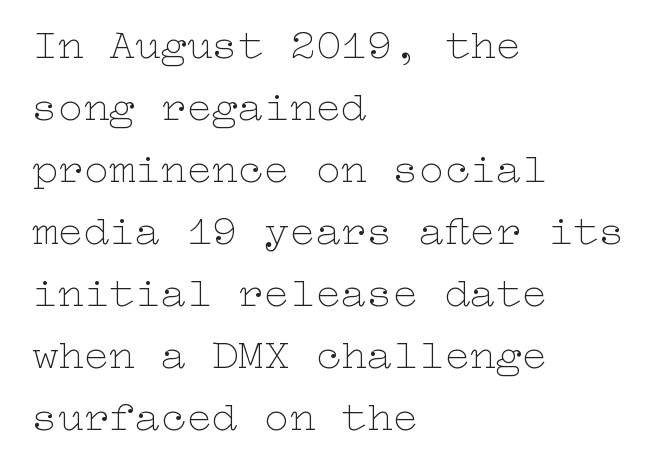
Q: Is the text bold? A: No.
Q: Is the text italic (slanted)? A: No, it is upright.
Q: Is the text underlined? A: No.
Q: How is the paragraph aligned? A: Left-aligned.
Q: Is the spacing between letters normal or unusually wide? A: Normal.
Q: Is the spacing between lines tight, normal or loose? A: Normal.
Q: Width (condensed, normal, or wide)? A: Wide.
Q: Stroke contrast? A: Low.
Q: x-height? A: Medium.
